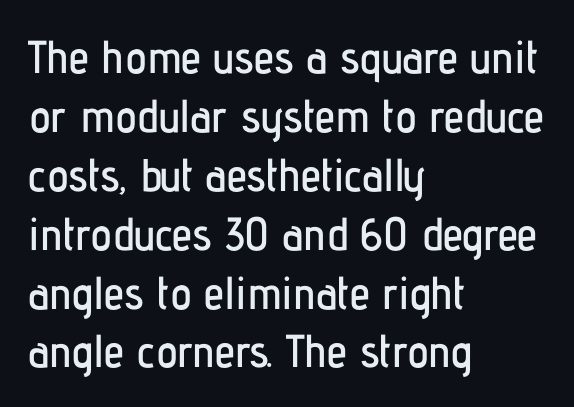
In terms of letterform style, serifs are entirely absent. Glyph-to-glyph distance matches everyday printed text. Does the copy run flush right? No — it runs flush left. You could not count columns in this text — the font is proportionally spaced. Characters remain perfectly vertical along every line. Plain, unruled lines of type.
